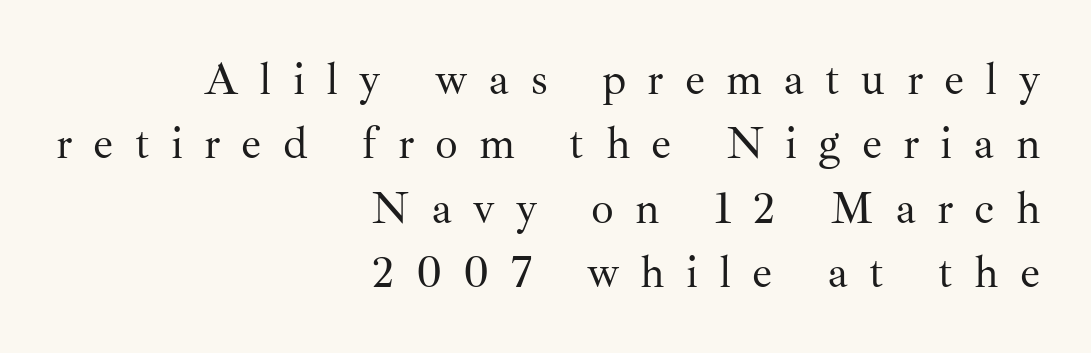
{"serif": "yes", "italic": "no", "bold": "no", "weight": "regular", "width": "normal", "stroke_contrast": "medium", "x_height": "small", "monospaced": "no", "underline": "no", "align": "right", "line_spacing": "normal", "line_spacing_ratio": 1.43, "letter_spacing": "wide", "letter_spacing_em": 0.47, "glyph_px": 45}
